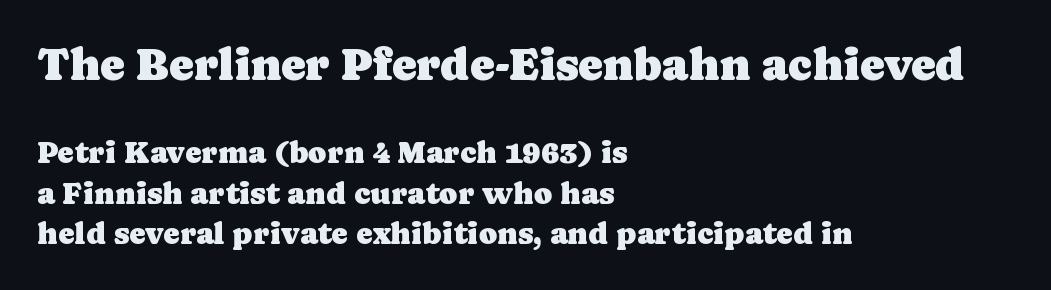
{"serif": "yes", "italic": "no", "width": "normal", "stroke_contrast": "low", "x_height": "medium", "monospaced": "no", "underline": "no", "align": "left", "line_spacing": "normal", "line_spacing_ratio": 1.31, "letter_spacing": "normal", "letter_spacing_em": 0.0, "larger_block": "first", "size_ratio": 1.48, "glyph_px": 46}
